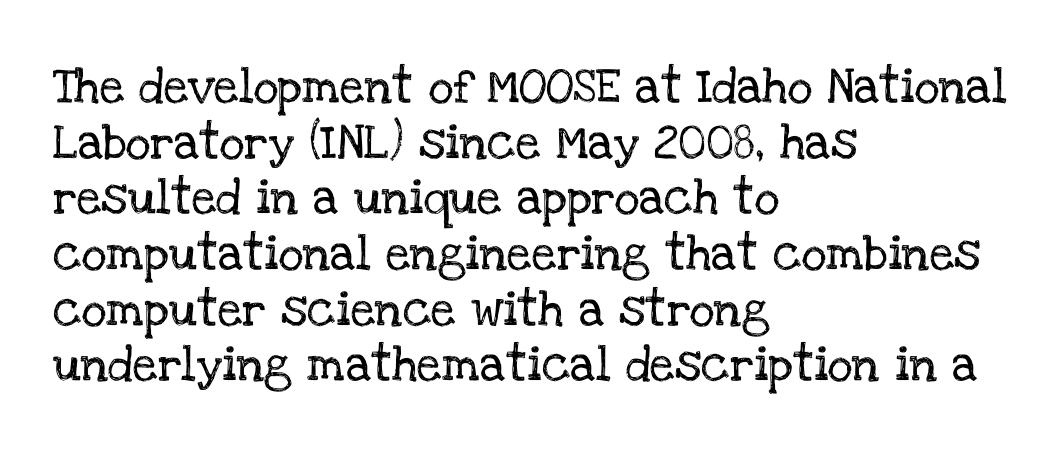
Q: Is the text italic (slanted)? A: No, it is upright.
Q: Is the typeface a serif or a sans-serif typeface? A: Serif.
Q: Is the text underlined? A: No.
Q: How is the paragraph aligned? A: Left-aligned.
Q: Is the spacing between letters normal or unusually wide? A: Normal.
Q: Is the spacing between lines tight, normal or loose? A: Normal.
Q: Width (condensed, normal, or wide)? A: Normal.
Q: Stroke contrast? A: Low.
Q: x-height? A: Large.
Q: Monospaced? A: No.
